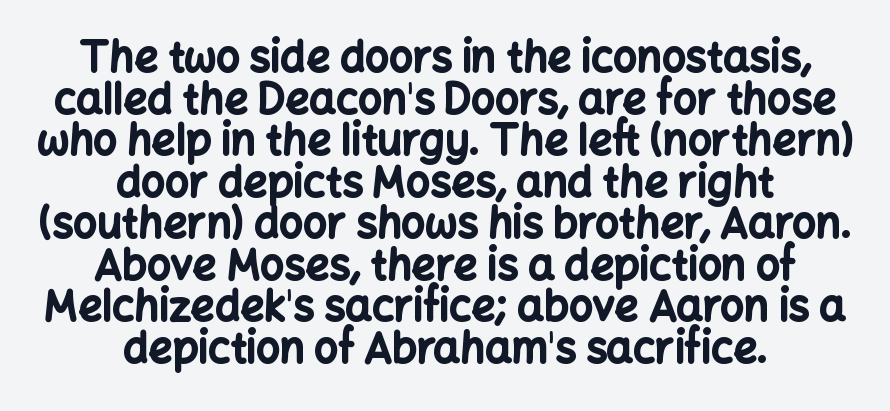
The image shows 42 px bold sans-serif type, upright; set centered, tight line spacing (0.99x), normal letter spacing, not underlined; low stroke contrast and a medium x-height.
